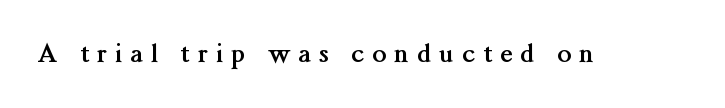
Q: Is the text bold? A: Yes.
Q: Is the text italic (slanted)? A: No, it is upright.
Q: Is the text underlined? A: No.
Q: Is the spacing between letters normal or unusually wide? A: Unusually wide.
